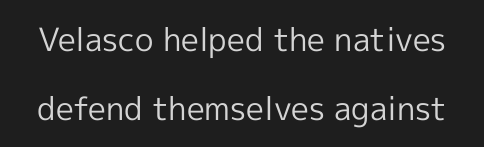
Tracking here is standard; glyphs follow each other at the usual distance. Quick note: not italic, upright. The leading is generous, giving the passage an open texture. The baseline area is clear. Is this a fixed-width face? No — the glyphs have proportional, varying widths. Weight: in the light-to-regular range.
